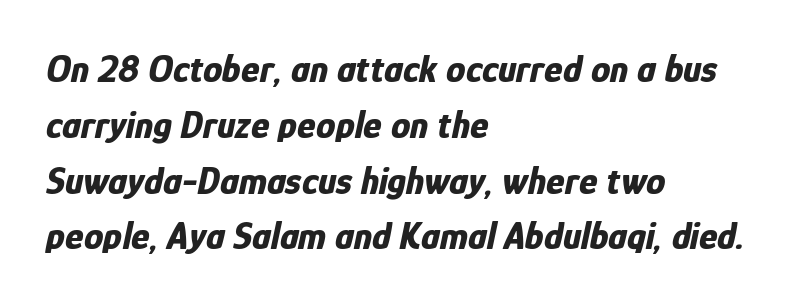
The image shows 39 px bold, condensed type, italic (leaning right); set left-aligned, normal line spacing (1.43x), normal letter spacing, not underlined; low stroke contrast and a medium x-height.
